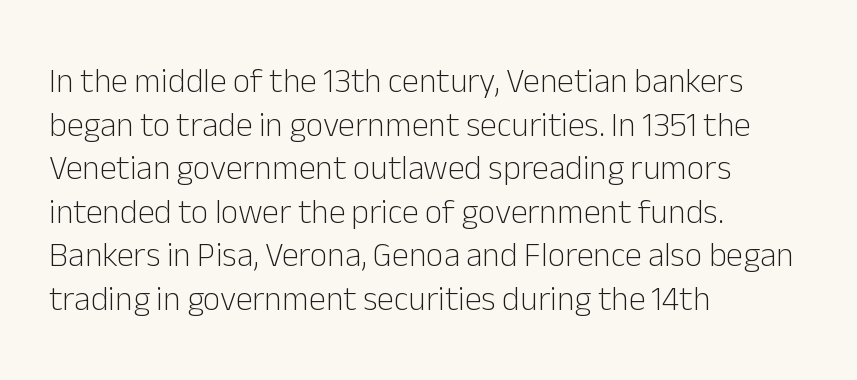
Q: Is the text bold? A: No.
Q: Is the text italic (slanted)? A: No, it is upright.
Q: Is the typeface a serif or a sans-serif typeface? A: Sans-serif.
Q: Is the text underlined? A: No.
Q: How is the paragraph aligned? A: Left-aligned.
Q: Is the spacing between letters normal or unusually wide? A: Normal.
Q: Is the spacing between lines tight, normal or loose? A: Normal.
Q: Width (condensed, normal, or wide)? A: Normal.
Q: Stroke contrast? A: Low.
Q: x-height? A: Medium.
Q: Monospaced? A: No.
